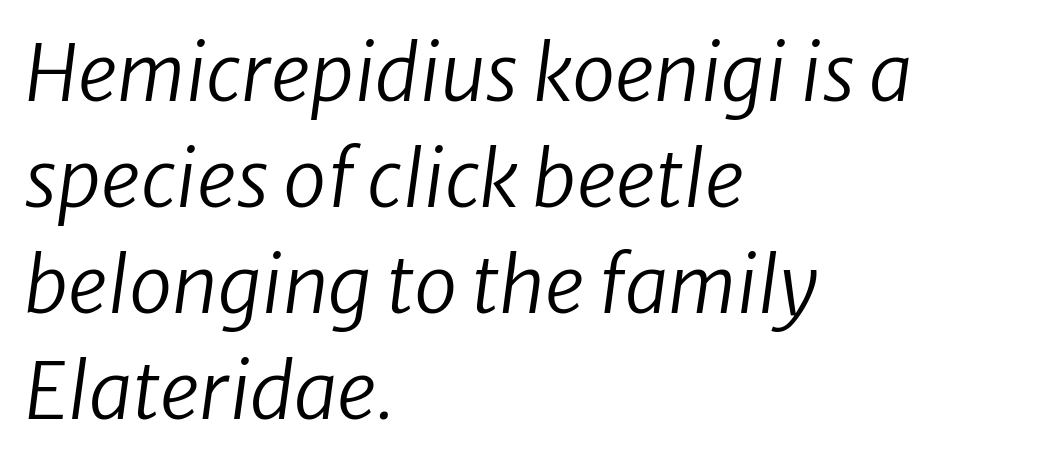
Q: Is the text bold? A: No.
Q: Is the typeface a serif or a sans-serif typeface? A: Sans-serif.
Q: Is the text underlined? A: No.
Q: How is the paragraph aligned? A: Left-aligned.
Q: Is the spacing between letters normal or unusually wide? A: Normal.
Q: Is the spacing between lines tight, normal or loose? A: Normal.
Q: Width (condensed, normal, or wide)? A: Normal.
Q: Stroke contrast? A: Low.
Q: x-height? A: Medium.
Q: Monospaced? A: No.
